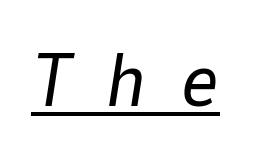
Q: Is the text bold? A: No.
Q: Is the text italic (slanted)? A: Yes, it leans right by about 9 degrees.
Q: Is the text underlined? A: Yes.
Q: Is the spacing between letters normal or unusually wide? A: Unusually wide.
Q: Width (condensed, normal, or wide)? A: Normal.
Q: Stroke contrast? A: Low.
Q: x-height? A: Medium.
Q: Monospaced? A: No.
